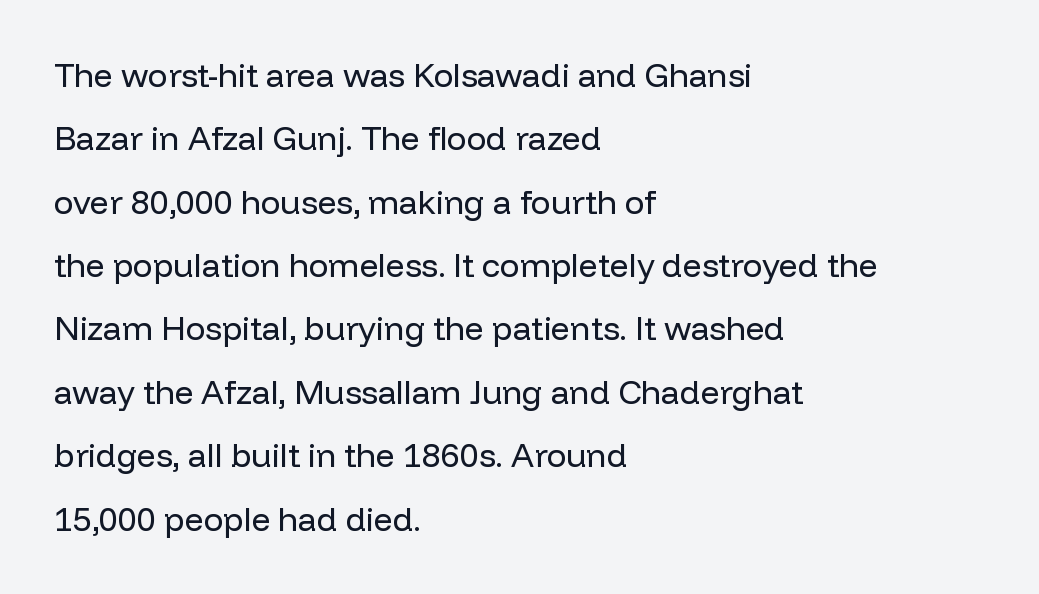
Left-aligned paragraph, ragged on the right. The lines are spread far apart with generous leading. Heaviness? Minimal to ordinary, like unemphasized prose. Beneath every word, the page is bare.
